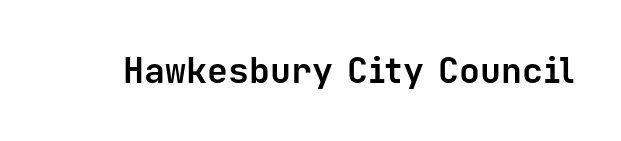
{"serif": "no", "italic": "no", "bold": "yes", "weight": "bold", "width": "normal", "stroke_contrast": "low", "x_height": "medium", "monospaced": "yes", "underline": "no", "letter_spacing": "normal", "letter_spacing_em": 0.0, "glyph_px": 35}
